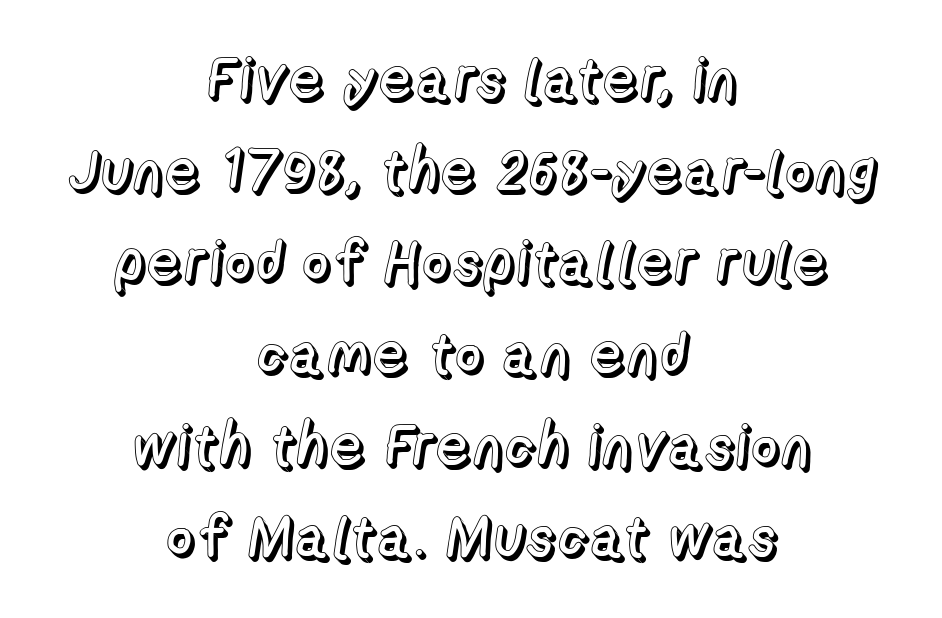
A bare baseline throughout the passage. The passage shown is typed in a proportional face where columns would drift. The lines in this sample share a center point and differ in where they start and stop.
